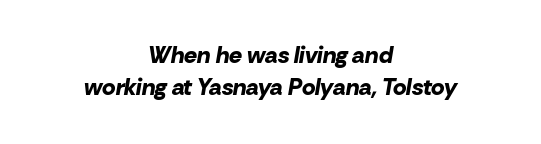
{"italic": "yes", "lean": "right", "slant_degrees": 10, "bold": "yes", "underline": "no", "align": "center", "line_spacing": "normal", "line_spacing_ratio": 1.41, "letter_spacing": "normal", "letter_spacing_em": 0.0, "glyph_px": 23}
